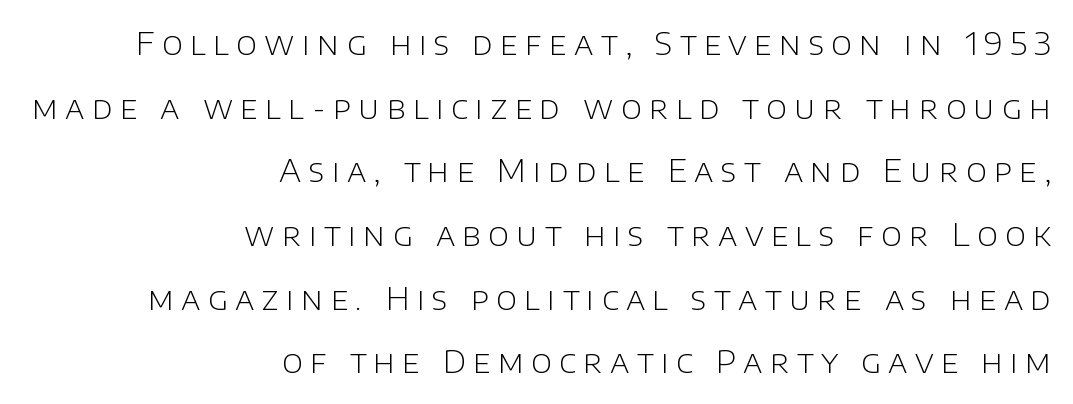
Q: Is the text bold? A: No.
Q: Is the text italic (slanted)? A: No, it is upright.
Q: Is the typeface a serif or a sans-serif typeface? A: Sans-serif.
Q: Is the text underlined? A: No.
Q: How is the paragraph aligned? A: Right-aligned.
Q: Is the spacing between letters normal or unusually wide? A: Unusually wide.
Q: Is the spacing between lines tight, normal or loose? A: Loose.
Q: Width (condensed, normal, or wide)? A: Normal.
Q: Stroke contrast? A: Low.
Q: x-height? A: Large.
Q: Monospaced? A: No.
